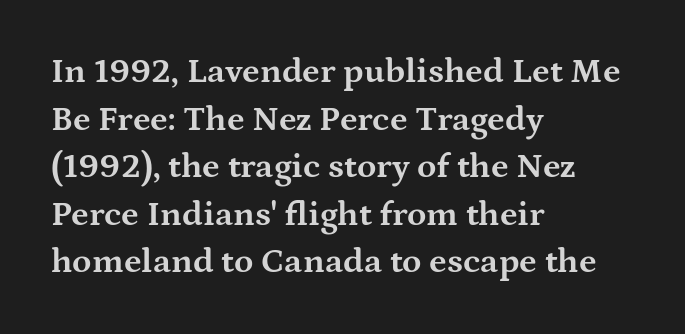
The image shows 35 px bold, wide serif type, upright; set left-aligned, normal line spacing (1.36x), normal letter spacing, not underlined; medium stroke contrast and a medium x-height.
